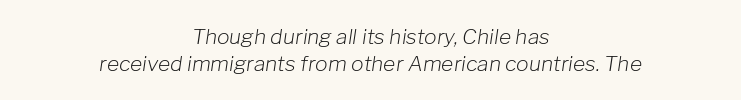
{"italic": "yes", "lean": "right", "slant_degrees": 8, "bold": "no", "underline": "no", "align": "center", "line_spacing": "normal", "line_spacing_ratio": 1.28, "letter_spacing": "normal", "letter_spacing_em": 0.0, "glyph_px": 21}
